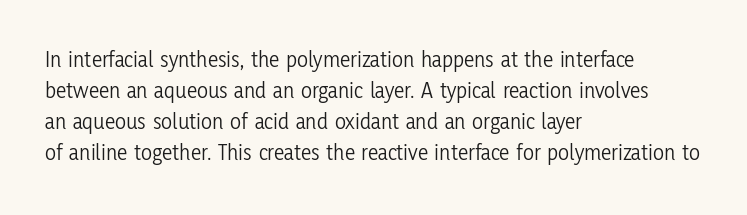
{"italic": "no", "bold": "no", "underline": "no", "align": "left", "line_spacing": "normal", "line_spacing_ratio": 1.35, "letter_spacing": "normal", "letter_spacing_em": 0.0, "glyph_px": 23}
